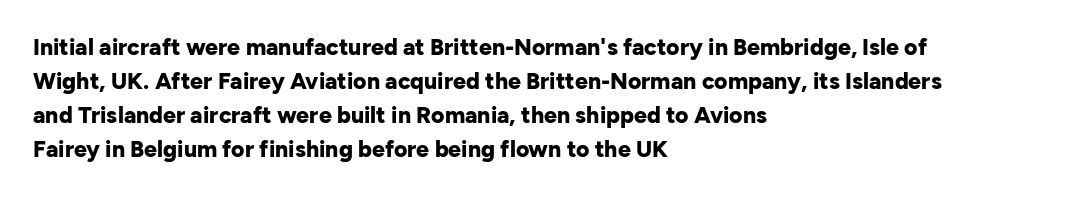
The strip under each line holds only bare page. How are the letters spaced? Ordinarily, with no added tracking. Line spacing here is normal. This rendering uses left alignment, leaving the right contour irregular. When letters stand straight like this, we call the style roman or upright. The rendering uses a bold face; every stroke is thick and dark.
